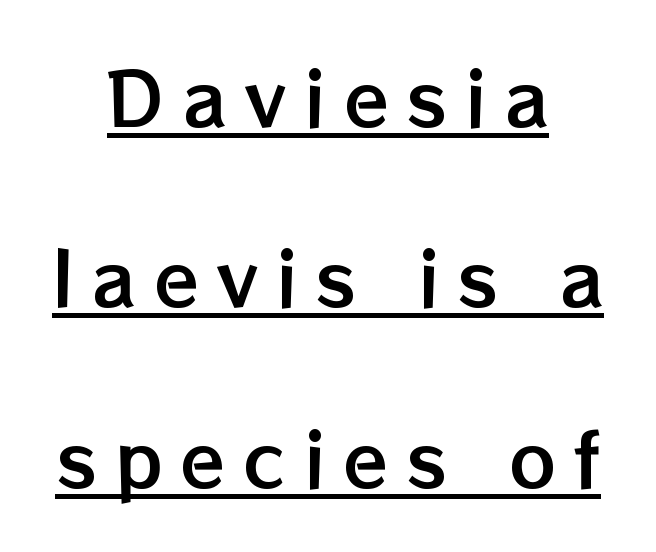
If you measured baseline to baseline, you'd find a long distance. Looks like someone drew a line under every word here. Does the copy run flush right? No — it is centered line by line. The rendering uses natural spacing where letterforms have individual widths. The letters stand straight up with perfectly vertical stems. This rendering widens character spacing well past its baseline value.
